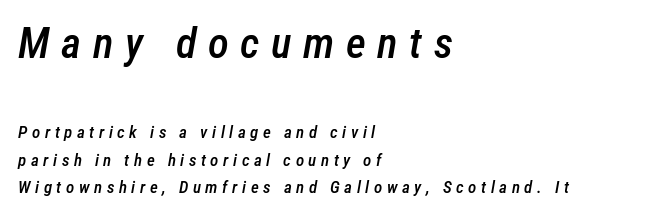
The rendering inserts visible extra space after every character. The lines in this sample share a left origin and differ only in where they stop. The words here are not underlined. The passage shown leans; its letterforms are oblique.
